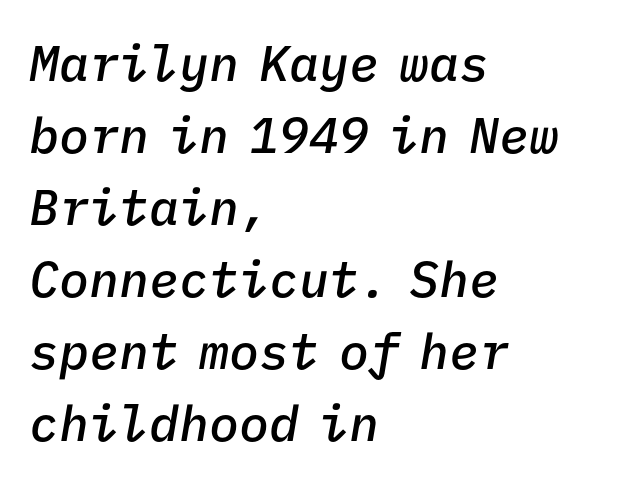
{"italic": "yes", "lean": "right", "slant_degrees": 9, "bold": "semi", "weight": "semibold", "width": "normal", "stroke_contrast": "low", "x_height": "medium", "monospaced": "yes", "underline": "no", "align": "left", "line_spacing": "normal", "line_spacing_ratio": 1.44, "letter_spacing": "normal", "letter_spacing_em": 0.0, "glyph_px": 50}
